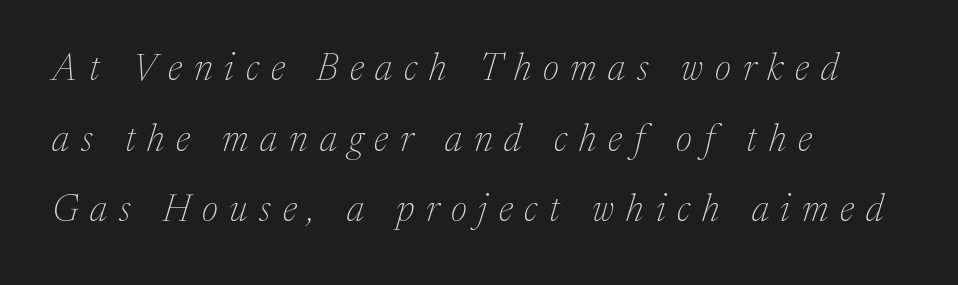
The image shows 38 px thin serif type, italic (leaning right); set left-aligned, line spacing 1.86x, unusually wide letter spacing (+0.31 em), not underlined; medium stroke contrast and a medium x-height.
